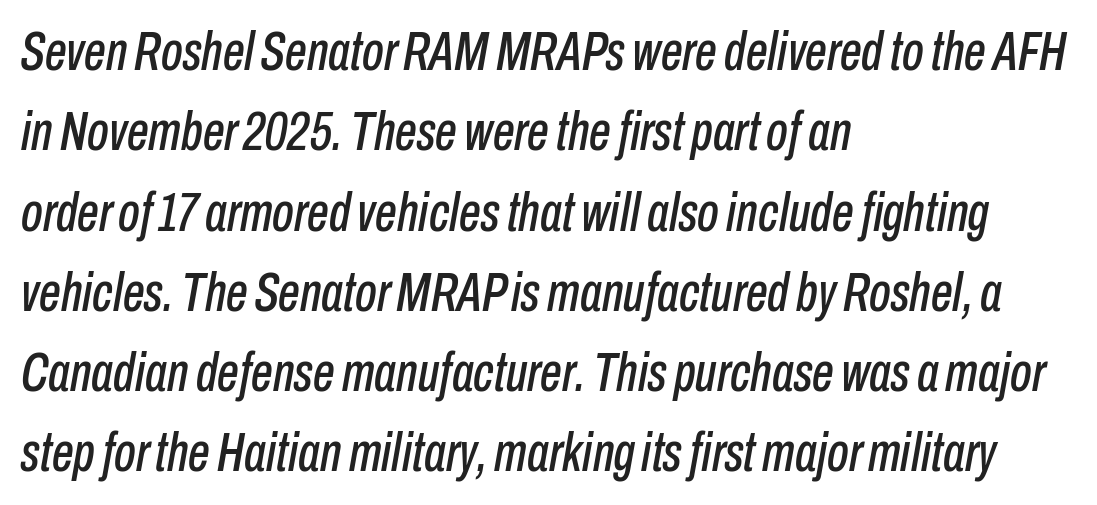
{"italic": "yes", "lean": "right", "slant_degrees": 10, "width": "condensed", "stroke_contrast": "low", "x_height": "medium", "monospaced": "no", "underline": "no", "align": "left", "line_spacing": "normal", "line_spacing_ratio": 1.46, "letter_spacing": "normal", "letter_spacing_em": 0.0, "glyph_px": 55}
